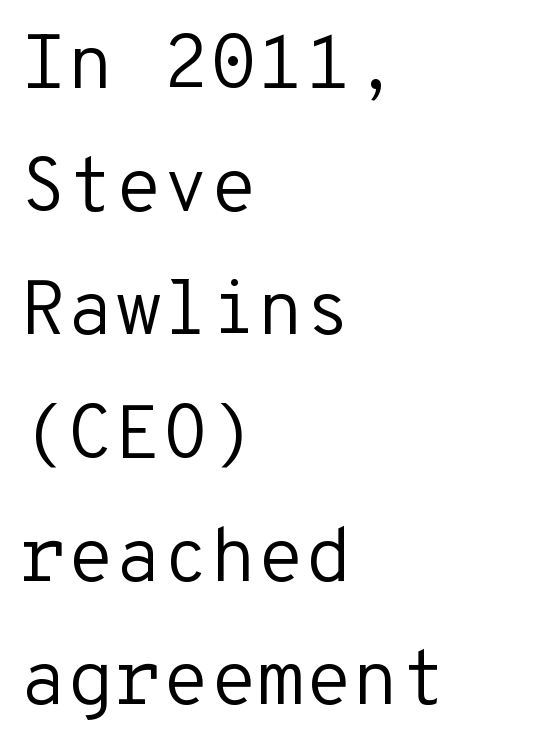
Lines of text with bare space underneath. Tall strokes in this sample are plumb rather than angled. Classification — sans serif. The strokes carry an ordinary text weight at most. Tracking here is standard; glyphs follow each other at the usual distance. The compositor pushed each line to the left boundary.
